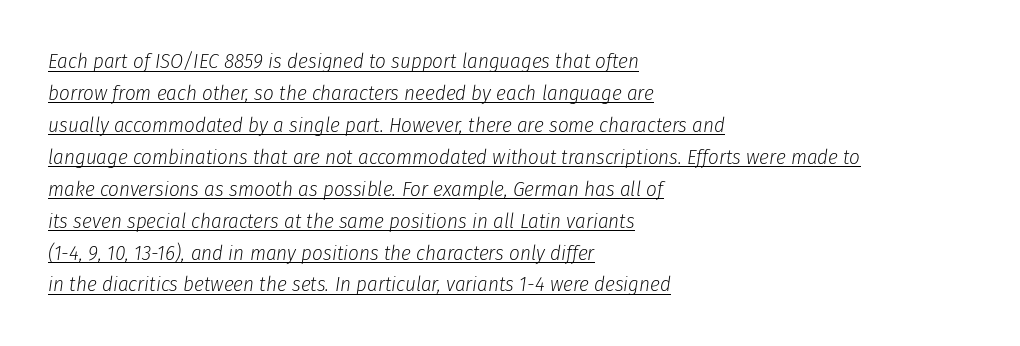
{"italic": "yes", "lean": "right", "slant_degrees": 8, "bold": "no", "underline": "yes", "align": "left", "line_spacing": "normal", "line_spacing_ratio": 1.52, "letter_spacing": "normal", "letter_spacing_em": 0.0, "glyph_px": 21}
